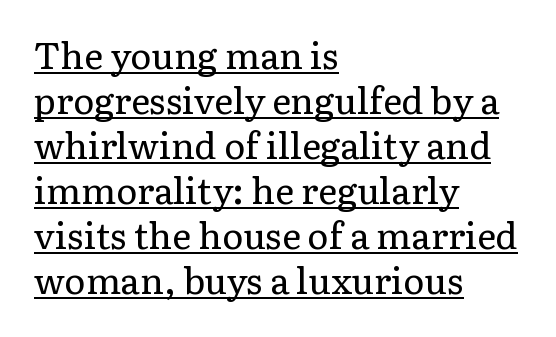
It's the straight-up-and-down kind of type. Standard letterfit; no display-style spreading of the glyphs. This sample keeps an unexceptional amount of space between lines. A quiet, ordinary-to-light weight characterises the typeface.
